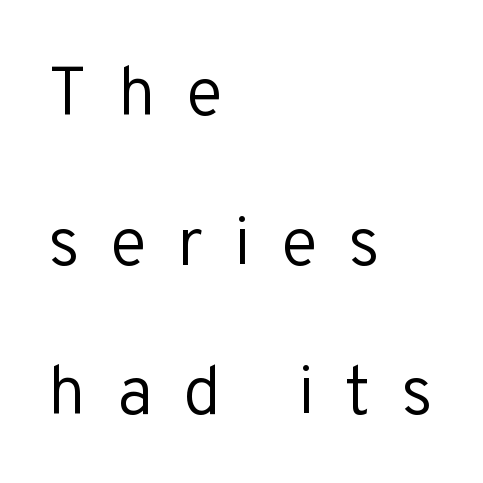
Q: Is the text bold? A: No.
Q: Is the text italic (slanted)? A: No, it is upright.
Q: Is the typeface a serif or a sans-serif typeface? A: Sans-serif.
Q: Is the text underlined? A: No.
Q: How is the paragraph aligned? A: Left-aligned.
Q: Is the spacing between letters normal or unusually wide? A: Unusually wide.
Q: Is the spacing between lines tight, normal or loose? A: Loose.
Q: Width (condensed, normal, or wide)? A: Normal.
Q: Stroke contrast? A: Low.
Q: x-height? A: Medium.
Q: Monospaced? A: No.
